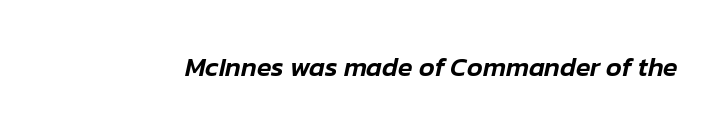
The image shows 27 px text type, italic (leaning right); set normal letter spacing, not underlined.
